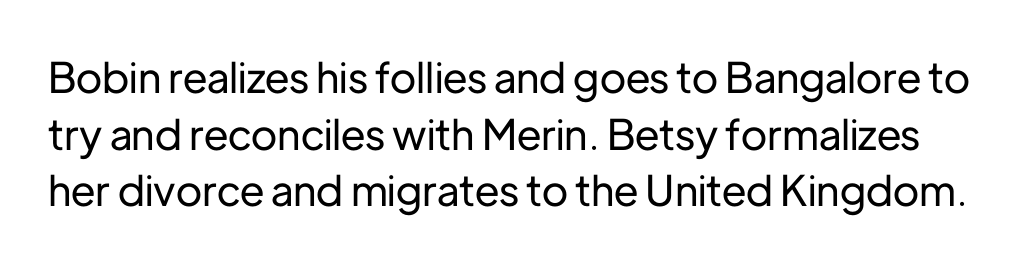
{"serif": "no", "italic": "no", "width": "normal", "stroke_contrast": "low", "x_height": "medium", "monospaced": "no", "underline": "no", "line_spacing": "normal", "line_spacing_ratio": 1.35, "letter_spacing": "normal", "letter_spacing_em": 0.0, "glyph_px": 42}
